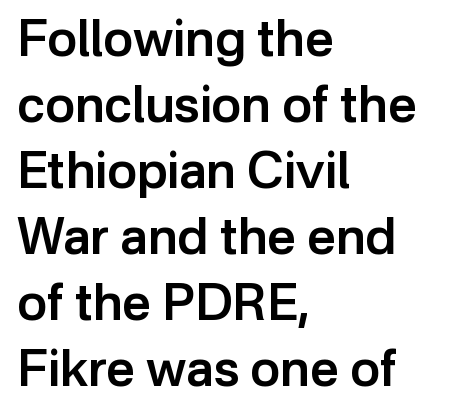
The type family on display is of the sans-serif kind. Check the space under the baseline: it is left empty. Short note: letters normally spaced. Strokes here are thickened, but only to semibold level. All the whitespace from short lines collects on the right. How would I describe the line gaps? Plain and ordinary.
